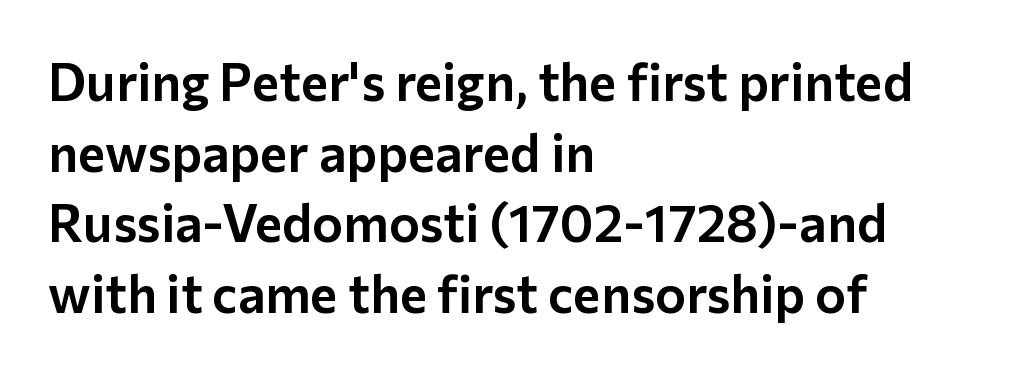
Q: Is the text italic (slanted)? A: No, it is upright.
Q: Is the typeface a serif or a sans-serif typeface? A: Sans-serif.
Q: Is the text underlined? A: No.
Q: How is the paragraph aligned? A: Left-aligned.
Q: Is the spacing between letters normal or unusually wide? A: Normal.
Q: Is the spacing between lines tight, normal or loose? A: Normal.
Q: Width (condensed, normal, or wide)? A: Normal.
Q: Stroke contrast? A: Low.
Q: x-height? A: Medium.
Q: Monospaced? A: No.
